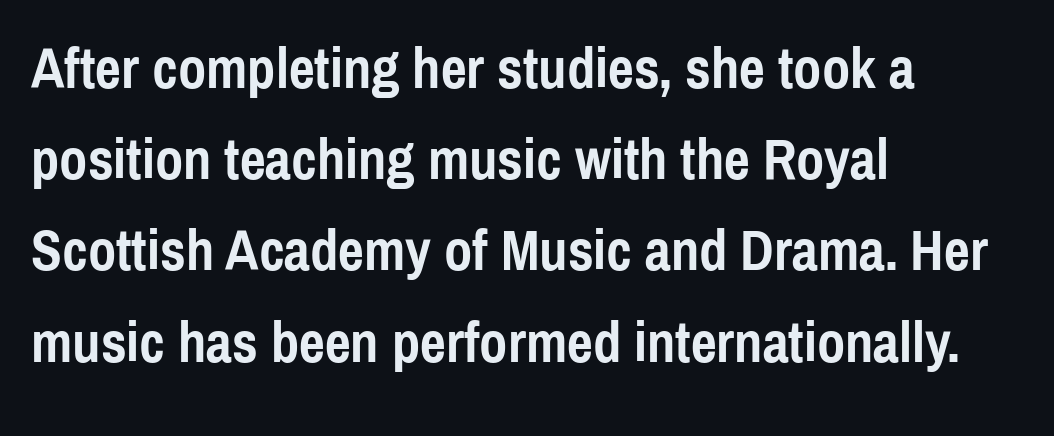
Q: Is the text bold? A: Yes.
Q: Is the text italic (slanted)? A: No, it is upright.
Q: Is the typeface a serif or a sans-serif typeface? A: Sans-serif.
Q: Is the text underlined? A: No.
Q: How is the paragraph aligned? A: Left-aligned.
Q: Is the spacing between letters normal or unusually wide? A: Normal.
Q: Is the spacing between lines tight, normal or loose? A: Normal.
Q: Width (condensed, normal, or wide)? A: Condensed.
Q: x-height? A: Medium.
Q: Monospaced? A: No.
